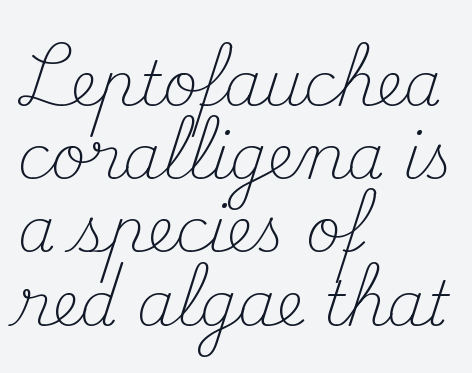
Q: Is the text bold? A: No.
Q: Is the text italic (slanted)? A: Yes.
Q: Is the typeface a serif or a sans-serif typeface? A: Serif.
Q: Is the text underlined? A: No.
Q: How is the paragraph aligned? A: Left-aligned.
Q: Is the spacing between letters normal or unusually wide? A: Normal.
Q: Width (condensed, normal, or wide)? A: Normal.
Q: Stroke contrast? A: Medium.
Q: x-height? A: Small.
Q: Monospaced? A: No.
